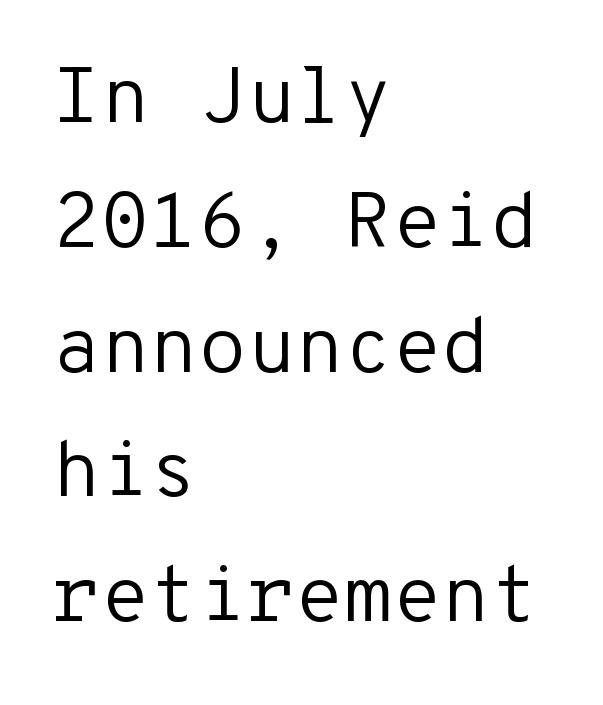
{"serif": "no", "italic": "no", "bold": "no", "weight": "regular", "width": "normal", "stroke_contrast": "low", "x_height": "medium", "monospaced": "yes", "underline": "no", "align": "left", "line_spacing": "normal", "line_spacing_ratio": 1.58, "letter_spacing": "normal", "letter_spacing_em": 0.0, "glyph_px": 79}
